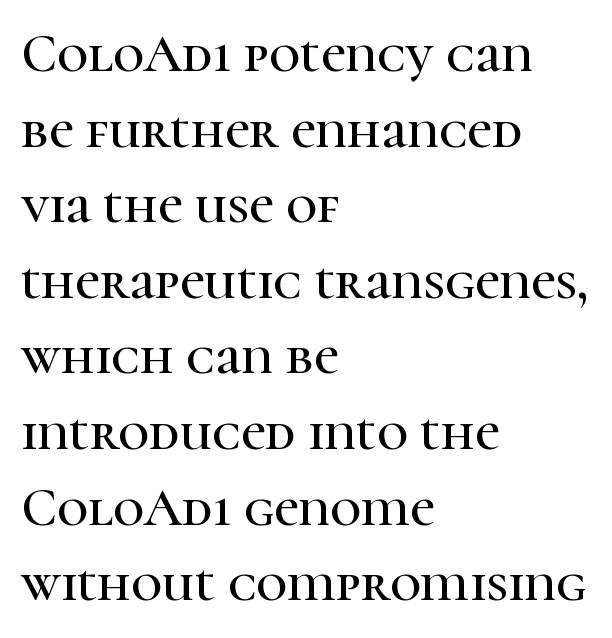
{"serif": "yes", "italic": "no", "width": "normal", "stroke_contrast": "high", "x_height": "medium", "monospaced": "no", "underline": "no", "align": "left", "line_spacing": "normal", "line_spacing_ratio": 1.4, "letter_spacing": "normal", "letter_spacing_em": 0.0, "glyph_px": 54}
